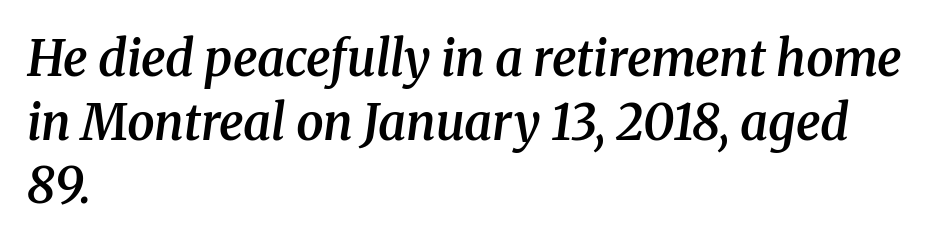
Q: Is the text bold? A: Semi-bold.
Q: Is the text italic (slanted)? A: Yes, it leans right by about 8 degrees.
Q: Is the typeface a serif or a sans-serif typeface? A: Serif.
Q: Is the text underlined? A: No.
Q: How is the paragraph aligned? A: Left-aligned.
Q: Is the spacing between letters normal or unusually wide? A: Normal.
Q: Is the spacing between lines tight, normal or loose? A: Normal.
Q: Width (condensed, normal, or wide)? A: Normal.
Q: Stroke contrast? A: Medium.
Q: x-height? A: Medium.
Q: Monospaced? A: No.
